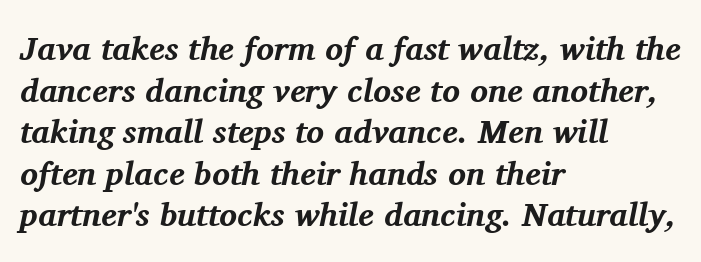
The image shows 33 px bold serif type, italic (leaning right); set left-aligned, normal line spacing (1.26x), normal letter spacing, not underlined; medium stroke contrast and a medium x-height.
